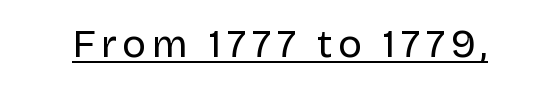
{"serif": "no", "italic": "no", "bold": "no", "weight": "regular", "width": "normal", "stroke_contrast": "low", "x_height": "large", "monospaced": "no", "underline": "yes", "glyph_px": 40}
